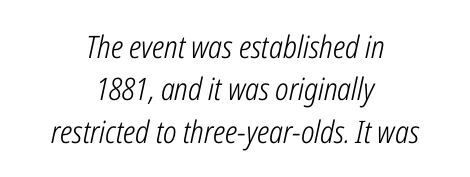
These lines are centered, leaving both edges ragged. The letters advance in unequal steps, a hallmark of proportional type. The weight tops out at a normal text grade. Unmarked baselines from the first word to the last. This sample uses an oblique cut, with every glyph tilted off the vertical. The line texture is even and compact thanks to regular tracking.
